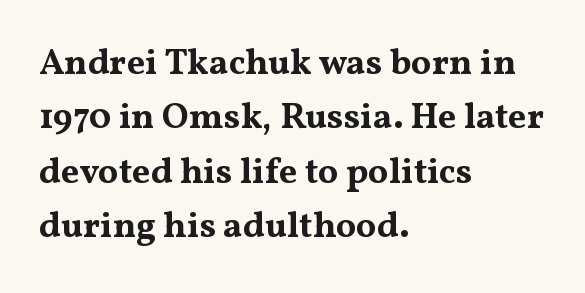
The image shows 36 px bold, wide serif type, upright; set left-aligned, normal line spacing (1.51x), normal letter spacing, not underlined; medium stroke contrast and a medium x-height.
